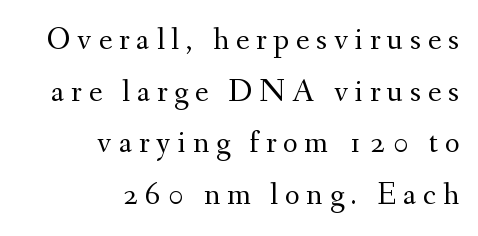
{"serif": "yes", "italic": "no", "bold": "no", "weight": "regular", "width": "normal", "stroke_contrast": "medium", "x_height": "small", "monospaced": "no", "underline": "no", "align": "right", "line_spacing": "normal", "line_spacing_ratio": 1.61, "letter_spacing": "wide", "letter_spacing_em": 0.21, "glyph_px": 32}
